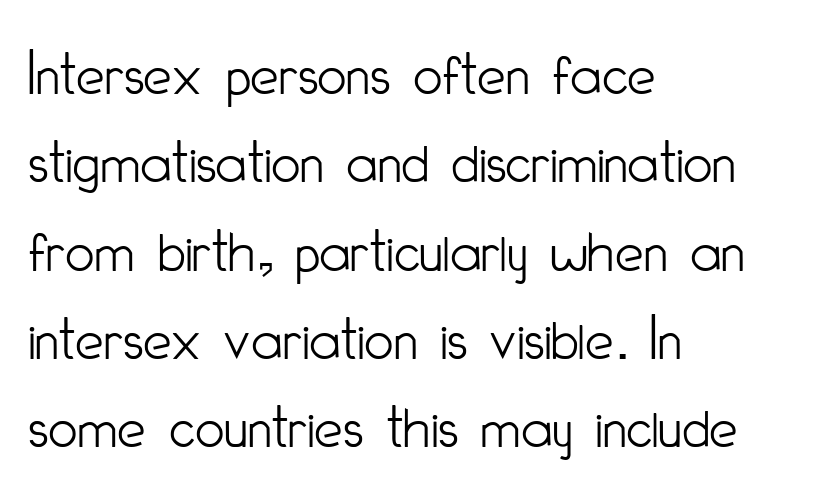
Do the letters lean? They stand straight. Baseline-to-baseline distance is the conventional proportion of letter height. The line texture is even and compact thanks to regular tracking. Anything drawn beneath the words? Only blank space. Observe the absence of serifs on each vertical stroke in this sample.
